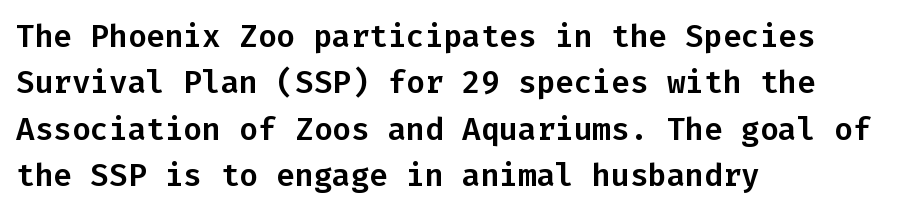
{"serif": "no", "italic": "no", "width": "normal", "stroke_contrast": "low", "x_height": "medium", "monospaced": "yes", "underline": "no", "align": "left", "line_spacing": "normal", "line_spacing_ratio": 1.5, "letter_spacing": "normal", "letter_spacing_em": 0.0, "glyph_px": 31}
